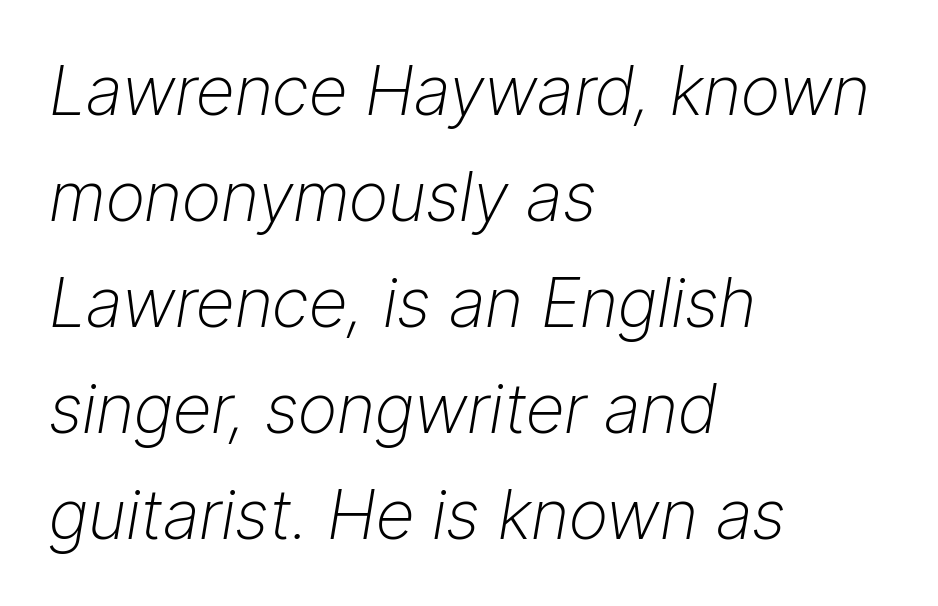
The image shows 68 px light type, italic (leaning right); set left-aligned, normal line spacing (1.56x), normal letter spacing, not underlined; low stroke contrast and a medium x-height.
